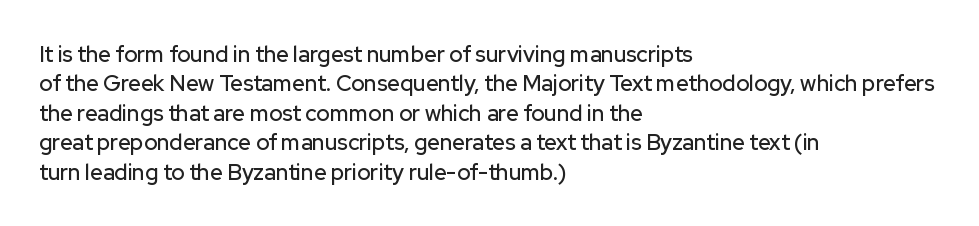
Q: Is the text italic (slanted)? A: No, it is upright.
Q: Is the text underlined? A: No.
Q: How is the paragraph aligned? A: Left-aligned.
Q: Is the spacing between letters normal or unusually wide? A: Normal.
Q: Is the spacing between lines tight, normal or loose? A: Normal.
